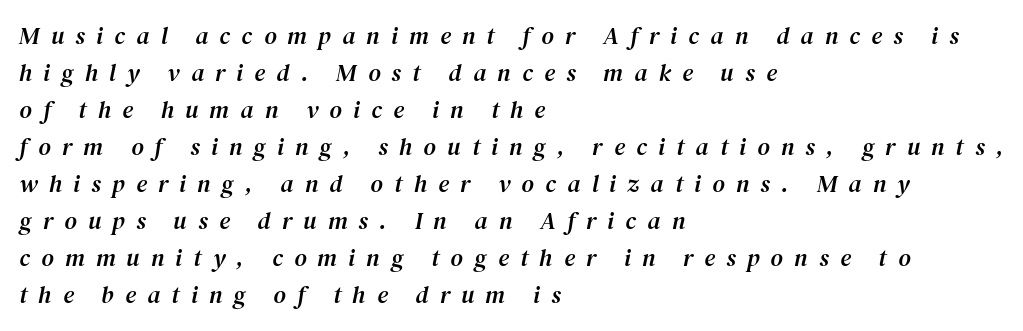
{"italic": "yes", "lean": "right", "slant_degrees": 12, "underline": "no", "align": "left", "line_spacing": "normal", "line_spacing_ratio": 1.54, "letter_spacing": "wide", "letter_spacing_em": 0.47, "glyph_px": 24}
